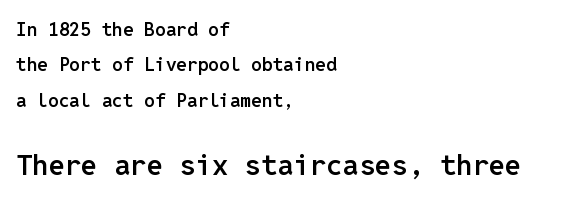
Visually, the bottom section dominates because its glyphs are scaled up. The letters march in equal steps, a hallmark of fixed-pitch type. The letters stand straight up with perfectly vertical stems. Does the weight exceed regular? Yes, but only to semibold. Each letter's strokes conclude bluntly, with no projecting serifs. Reading down the block, your eye returns to a fixed left position each line.
